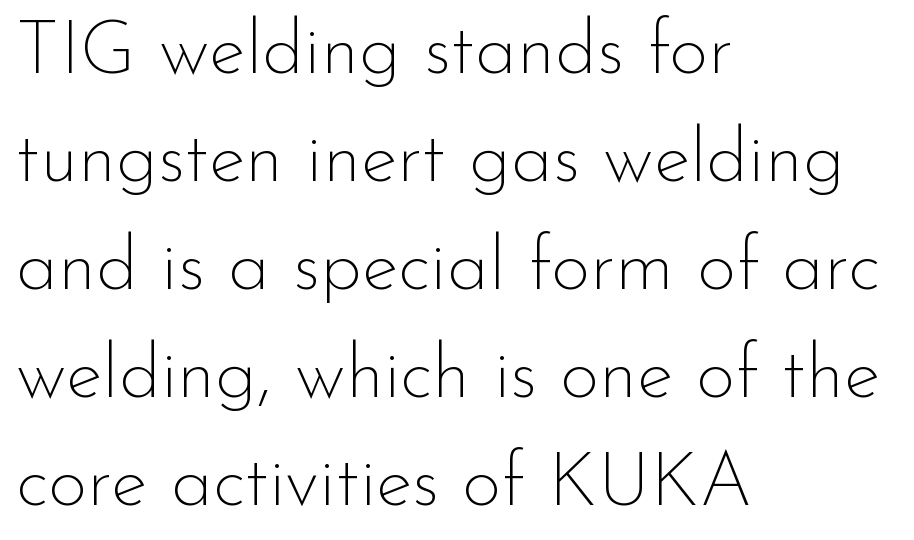
{"serif": "no", "italic": "no", "bold": "no", "weight": "thin", "width": "normal", "stroke_contrast": "low", "x_height": "small", "monospaced": "no", "underline": "no", "align": "left", "line_spacing": "normal", "line_spacing_ratio": 1.42, "letter_spacing": "normal", "letter_spacing_em": 0.0, "glyph_px": 76}
